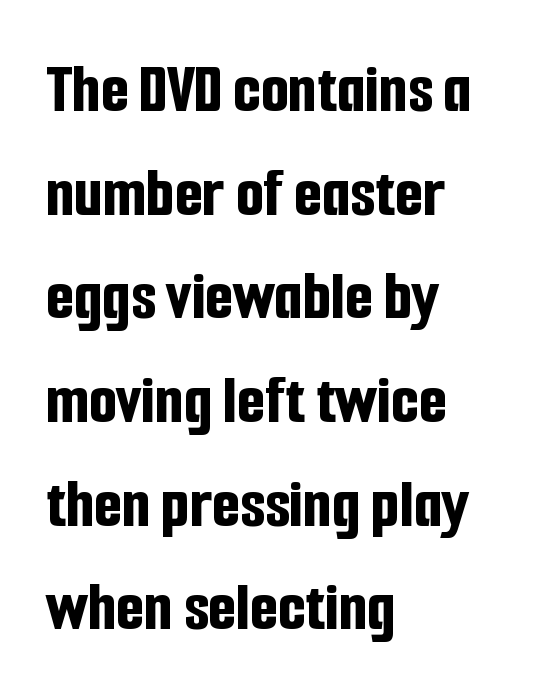
Q: Is the text bold? A: Yes.
Q: Is the text italic (slanted)? A: No, it is upright.
Q: Is the typeface a serif or a sans-serif typeface? A: Sans-serif.
Q: Is the text underlined? A: No.
Q: How is the paragraph aligned? A: Left-aligned.
Q: Is the spacing between letters normal or unusually wide? A: Normal.
Q: Is the spacing between lines tight, normal or loose? A: Normal.
Q: Width (condensed, normal, or wide)? A: Condensed.
Q: Stroke contrast? A: Low.
Q: x-height? A: Medium.
Q: Monospaced? A: No.
